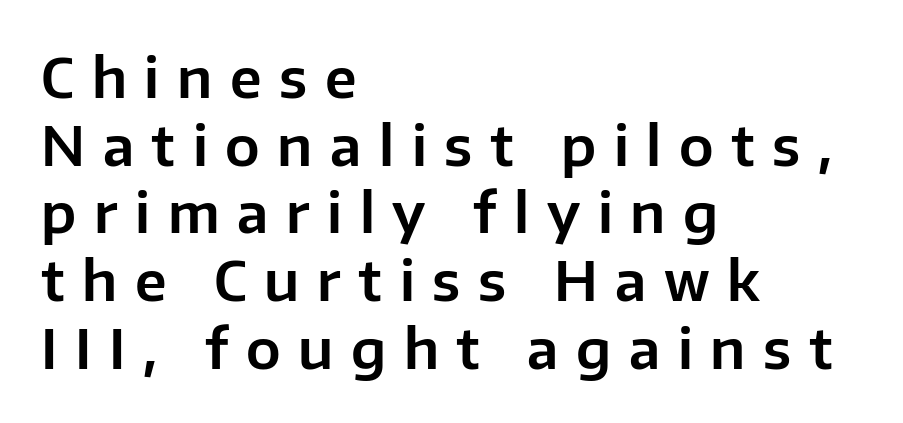
{"serif": "no", "italic": "no", "width": "normal", "stroke_contrast": "low", "x_height": "medium", "monospaced": "no", "underline": "no", "align": "left", "line_spacing_ratio": 1.23, "letter_spacing": "wide", "letter_spacing_em": 0.32, "glyph_px": 55}
